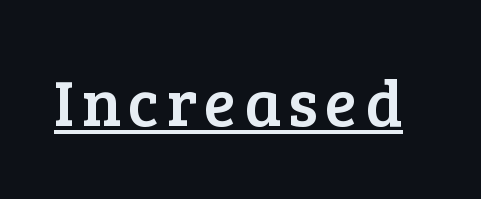
{"serif": "yes", "italic": "no", "width": "normal", "stroke_contrast": "low", "x_height": "medium", "monospaced": "no", "underline": "yes", "glyph_px": 66}
